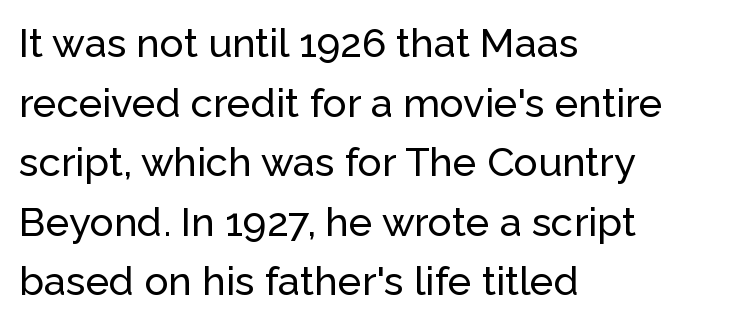
Q: Is the text italic (slanted)? A: No, it is upright.
Q: Is the typeface a serif or a sans-serif typeface? A: Sans-serif.
Q: Is the text underlined? A: No.
Q: How is the paragraph aligned? A: Left-aligned.
Q: Is the spacing between letters normal or unusually wide? A: Normal.
Q: Is the spacing between lines tight, normal or loose? A: Normal.
Q: Width (condensed, normal, or wide)? A: Normal.
Q: Stroke contrast? A: Low.
Q: x-height? A: Medium.
Q: Monospaced? A: No.
